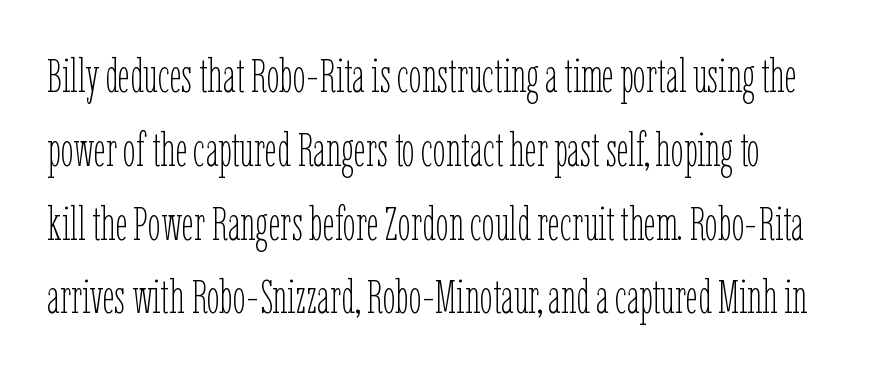
The image shows 47 px thin, condensed type, upright; set left-aligned, normal line spacing (1.57x), normal letter spacing, not underlined; low stroke contrast and a medium x-height.
